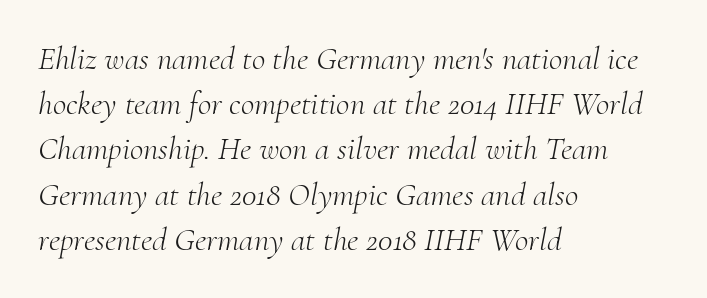
Q: Is the text bold? A: No.
Q: Is the text italic (slanted)? A: Yes, it leans right by about 10 degrees.
Q: Is the typeface a serif or a sans-serif typeface? A: Serif.
Q: Is the text underlined? A: No.
Q: How is the paragraph aligned? A: Left-aligned.
Q: Is the spacing between letters normal or unusually wide? A: Normal.
Q: Is the spacing between lines tight, normal or loose? A: Normal.
Q: Width (condensed, normal, or wide)? A: Normal.
Q: Stroke contrast? A: Medium.
Q: x-height? A: Small.
Q: Monospaced? A: No.
